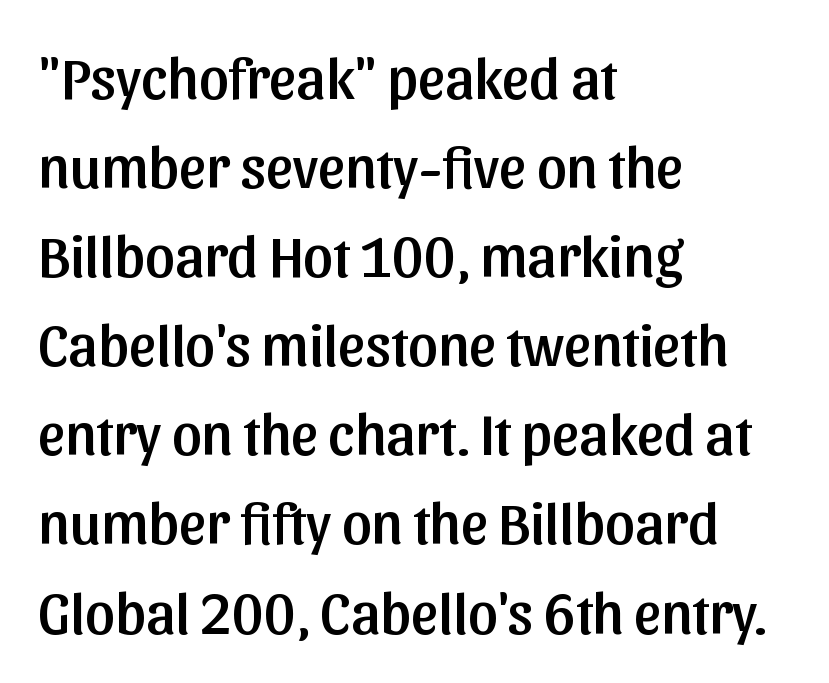
The image shows 59 px sans-serif type, upright; set left-aligned, normal line spacing (1.51x), normal letter spacing, not underlined; low stroke contrast and a medium x-height.
